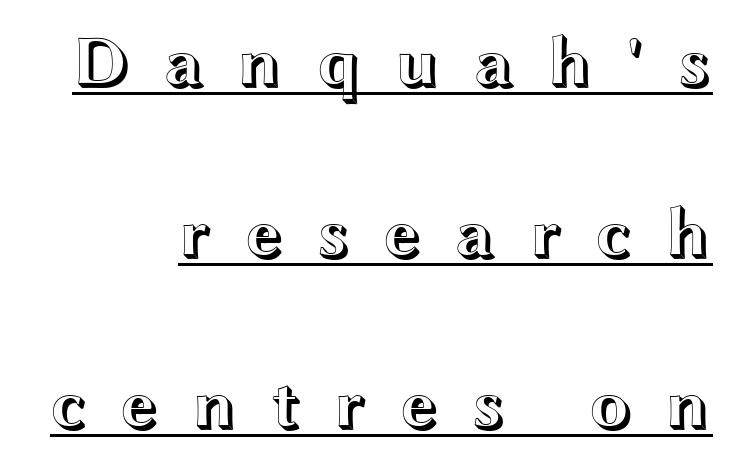
This is the regular roman posture of the typeface. How are the letters spaced? Widely, with obvious added tracking. A great deal of white space separates one row of letters from the next. This rendering features underlined lettering.
